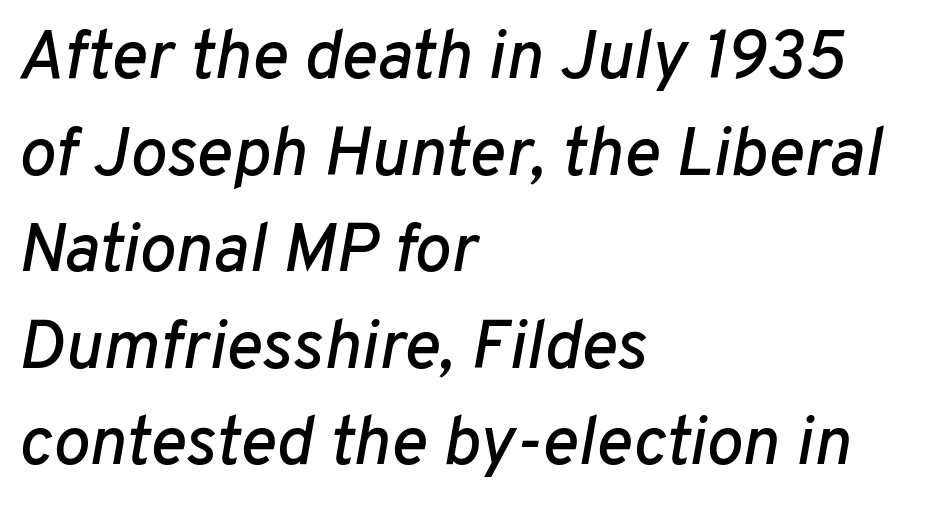
The image shows 69 px text type, italic (leaning right); set left-aligned, normal line spacing (1.4x), normal letter spacing, not underlined; low stroke contrast and a medium x-height.
